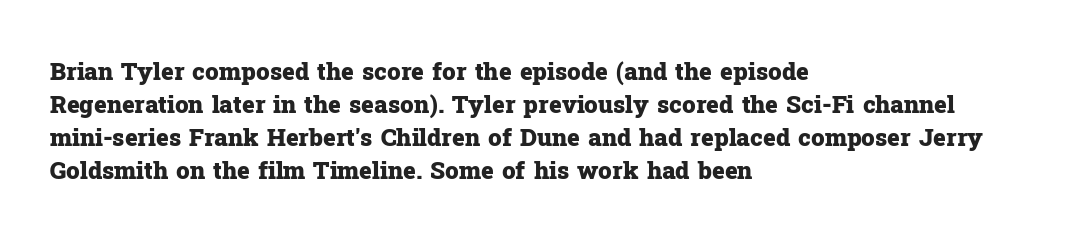
{"italic": "no", "bold": "yes", "underline": "no", "align": "left", "line_spacing": "normal", "line_spacing_ratio": 1.37, "letter_spacing": "normal", "letter_spacing_em": 0.0, "glyph_px": 24}
